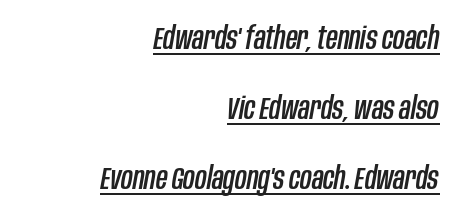
These lines stand farther apart than default settings would place them. Here the designer chose a conventional face with non-uniform glyph widths. Does the lettering tilt? It does — this is italic. A flush-right, rag-left setting is used for this passage. Inter-character spacing is left at the font's built-in metrics. The string is rendered with underlining switched on.
